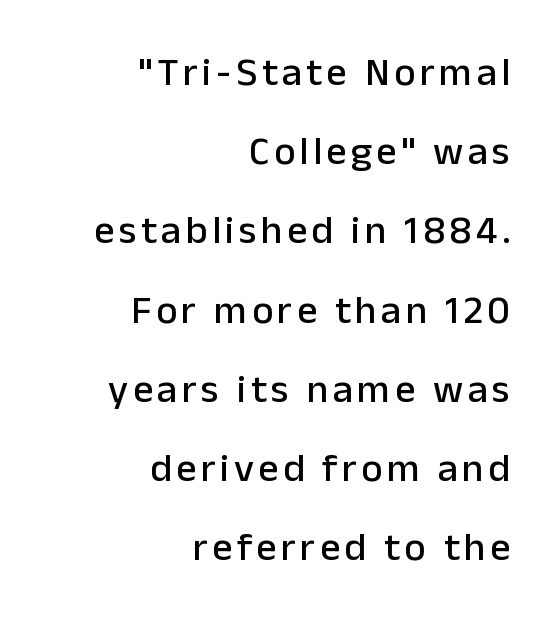
The image shows 40 px sans-serif type, upright; set right-aligned, loose line spacing (1.98x), not underlined; low stroke contrast and a medium x-height.
